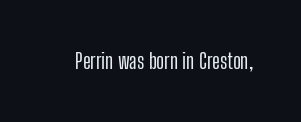
Q: Is the text italic (slanted)? A: No, it is upright.
Q: Is the text underlined? A: No.
Q: Is the spacing between letters normal or unusually wide? A: Normal.
